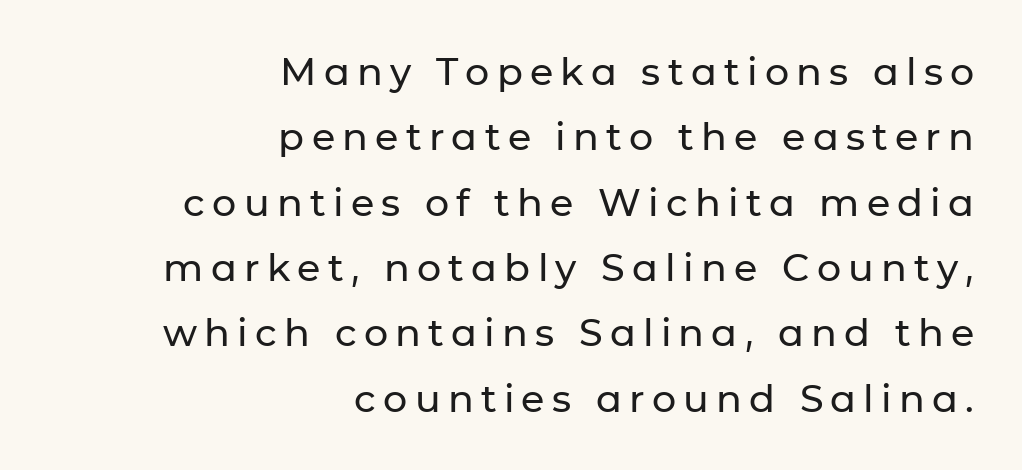
{"serif": "no", "italic": "no", "width": "normal", "stroke_contrast": "low", "x_height": "medium", "monospaced": "no", "underline": "no", "align": "right", "line_spacing_ratio": 1.72, "glyph_px": 38}
